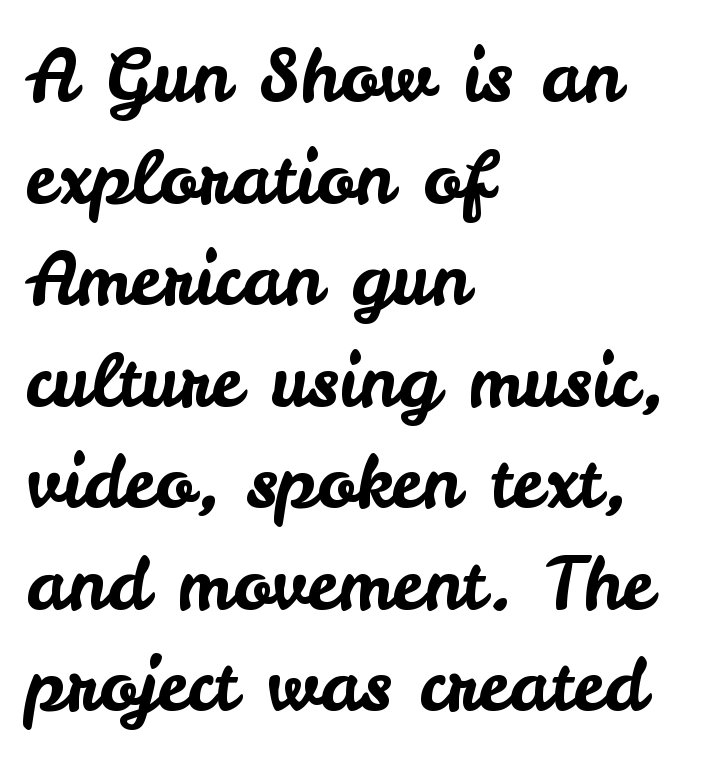
The image shows 72 px sans-serif type; set left-aligned, normal line spacing (1.41x), normal letter spacing, not underlined; low stroke contrast and a small x-height.
